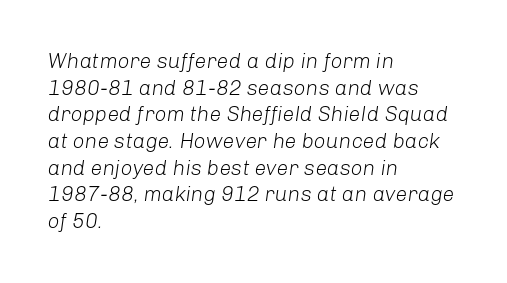
Q: Is the text bold? A: No.
Q: Is the text italic (slanted)? A: Yes, it leans right by about 8 degrees.
Q: Is the text underlined? A: No.
Q: How is the paragraph aligned? A: Left-aligned.
Q: Is the spacing between letters normal or unusually wide? A: Normal.
Q: Is the spacing between lines tight, normal or loose? A: Normal.
